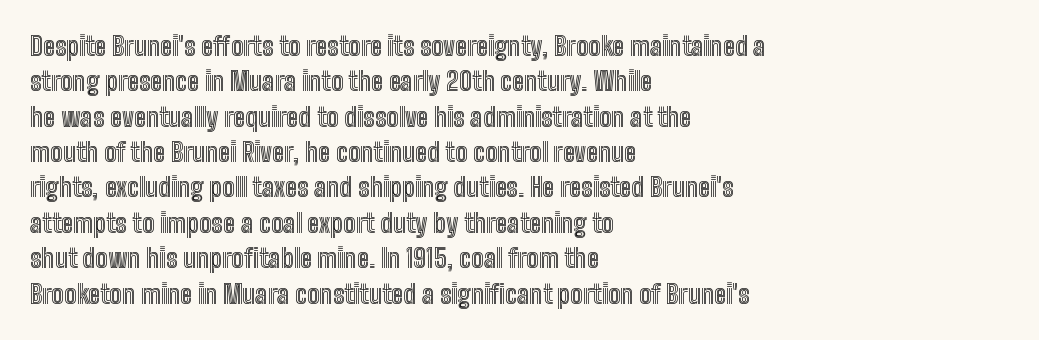
The passage shown stacks its lines at a standard gap. These lines stack with their left ends in a neat column. A roman cut, with each character standing at attention. Caption: standard tracking, unaltered. Words float on clear page, feet unadorned.
